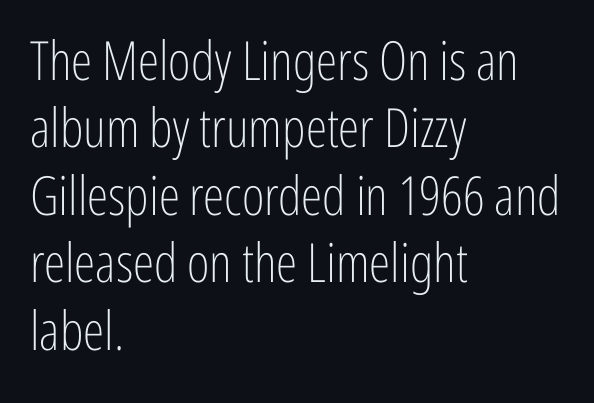
The image shows 54 px light, condensed sans-serif type, upright; set left-aligned, normal line spacing (1.25x), normal letter spacing, not underlined; low stroke contrast and a medium x-height.
